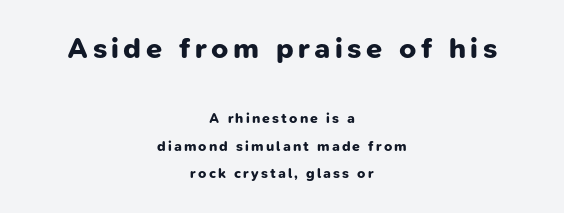
{"serif": "no", "bold": "yes", "weight": "bold", "width": "normal", "stroke_contrast": "low", "x_height": "medium", "monospaced": "no", "underline": "no", "align": "center", "line_spacing": "loose", "line_spacing_ratio": 1.94, "larger_block": "first", "size_ratio": 2.07, "glyph_px": 29}
